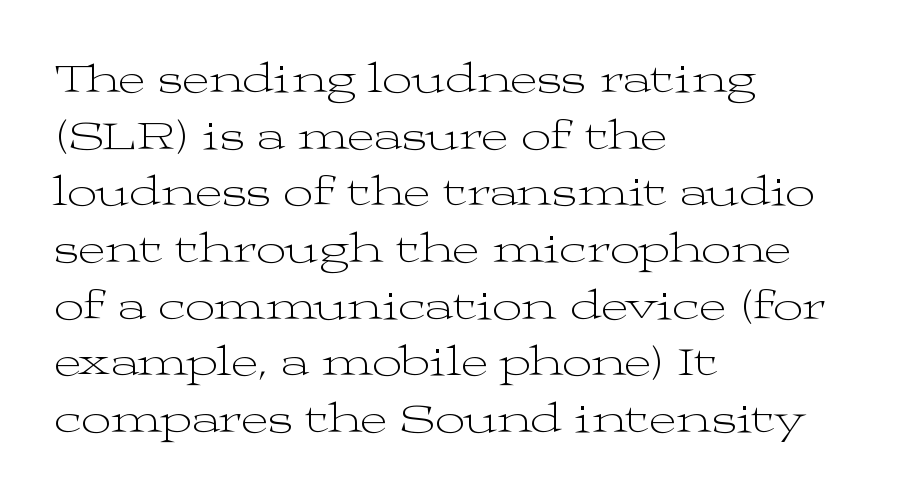
Q: Is the text bold? A: No.
Q: Is the text italic (slanted)? A: No, it is upright.
Q: Is the typeface a serif or a sans-serif typeface? A: Serif.
Q: Is the text underlined? A: No.
Q: How is the paragraph aligned? A: Left-aligned.
Q: Is the spacing between letters normal or unusually wide? A: Normal.
Q: Is the spacing between lines tight, normal or loose? A: Normal.
Q: Width (condensed, normal, or wide)? A: Wide.
Q: Stroke contrast? A: Medium.
Q: x-height? A: Medium.
Q: Monospaced? A: No.
